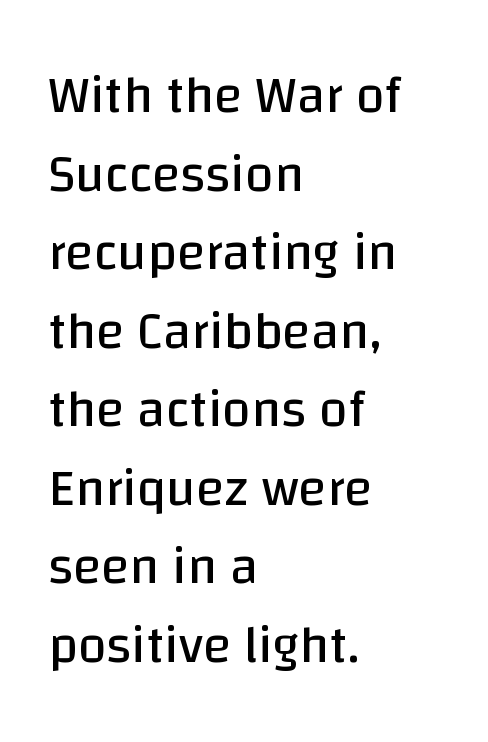
Q: Is the text bold? A: No.
Q: Is the text italic (slanted)? A: No, it is upright.
Q: Is the typeface a serif or a sans-serif typeface? A: Sans-serif.
Q: Is the text underlined? A: No.
Q: How is the paragraph aligned? A: Left-aligned.
Q: Is the spacing between letters normal or unusually wide? A: Normal.
Q: Is the spacing between lines tight, normal or loose? A: Normal.
Q: Width (condensed, normal, or wide)? A: Normal.
Q: Stroke contrast? A: Low.
Q: x-height? A: Large.
Q: Monospaced? A: No.
